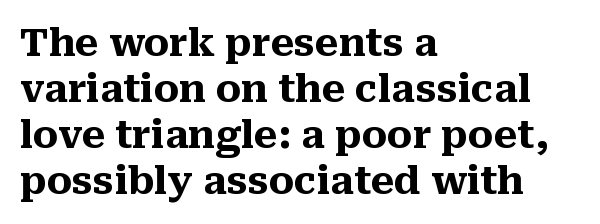
Q: Is the text bold? A: Yes.
Q: Is the text italic (slanted)? A: No, it is upright.
Q: Is the typeface a serif or a sans-serif typeface? A: Serif.
Q: Is the text underlined? A: No.
Q: How is the paragraph aligned? A: Left-aligned.
Q: Is the spacing between letters normal or unusually wide? A: Normal.
Q: Width (condensed, normal, or wide)? A: Normal.
Q: Stroke contrast? A: Medium.
Q: x-height? A: Medium.
Q: Monospaced? A: No.
